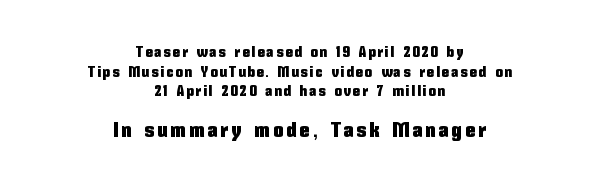
{"italic": "no", "underline": "no", "align": "center", "line_spacing": "normal", "line_spacing_ratio": 1.41, "larger_block": "second", "size_ratio": 1.43, "glyph_px": 20}
